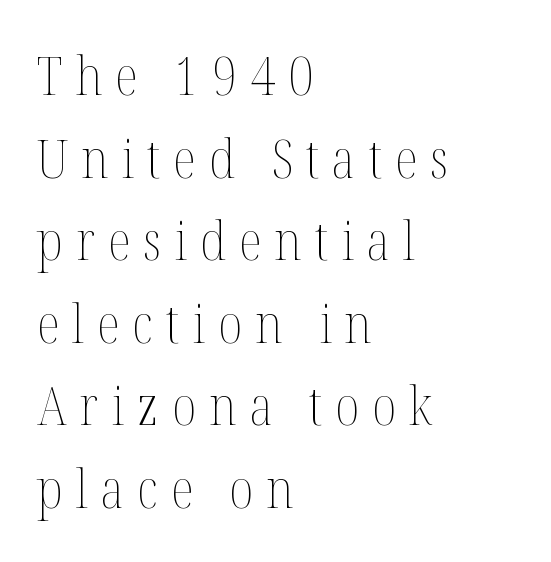
{"italic": "no", "bold": "no", "weight": "thin", "width": "condensed", "stroke_contrast": "medium", "x_height": "medium", "monospaced": "no", "underline": "no", "align": "left", "line_spacing": "normal", "line_spacing_ratio": 1.53, "letter_spacing": "wide", "letter_spacing_em": 0.24, "glyph_px": 54}
